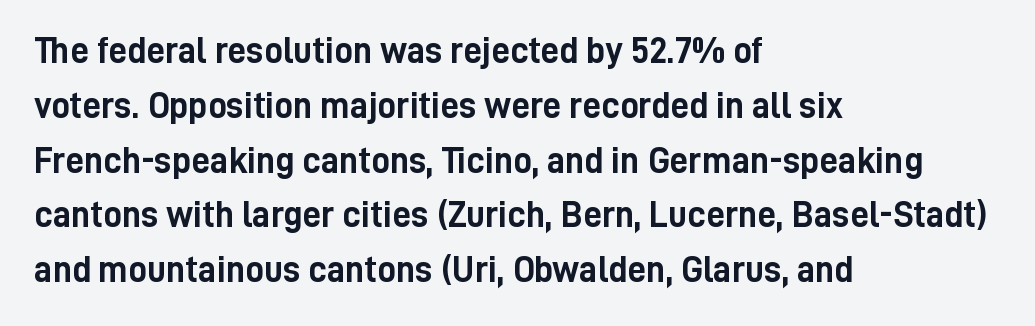
The image shows 37 px semibold, condensed sans-serif type, upright; set left-aligned, normal line spacing (1.48x), normal letter spacing, not underlined; low stroke contrast and a medium x-height.
